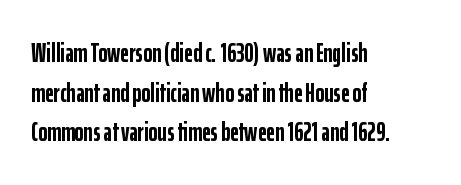
The image shows 27 px bold type, upright; set left-aligned, normal line spacing (1.47x), normal letter spacing, not underlined.
